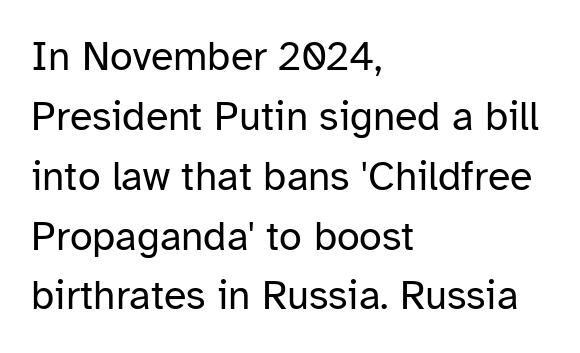
{"serif": "no", "italic": "no", "bold": "no", "weight": "regular", "width": "normal", "stroke_contrast": "low", "x_height": "medium", "monospaced": "no", "underline": "no", "align": "left", "line_spacing": "normal", "line_spacing_ratio": 1.46, "letter_spacing": "normal", "letter_spacing_em": 0.0, "glyph_px": 41}
